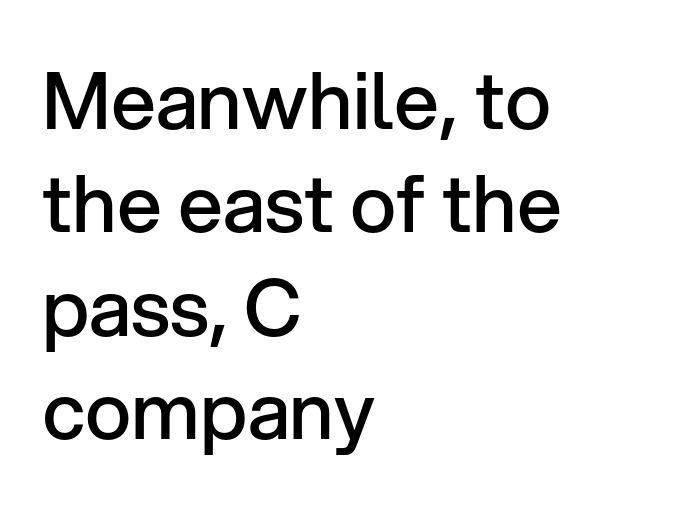
Q: Is the text bold? A: Semi-bold.
Q: Is the text italic (slanted)? A: No, it is upright.
Q: Is the typeface a serif or a sans-serif typeface? A: Sans-serif.
Q: Is the text underlined? A: No.
Q: How is the paragraph aligned? A: Left-aligned.
Q: Is the spacing between letters normal or unusually wide? A: Normal.
Q: Is the spacing between lines tight, normal or loose? A: Normal.
Q: Width (condensed, normal, or wide)? A: Normal.
Q: Stroke contrast? A: Low.
Q: x-height? A: Medium.
Q: Monospaced? A: No.
